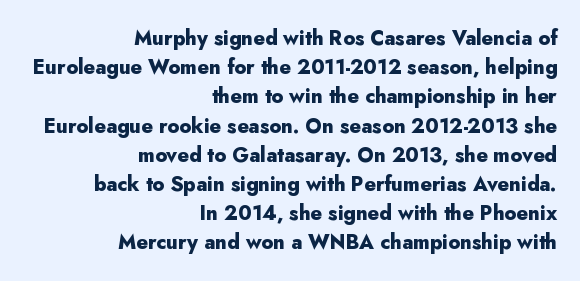
Q: Is the text bold? A: Yes.
Q: Is the text italic (slanted)? A: No, it is upright.
Q: Is the text underlined? A: No.
Q: How is the paragraph aligned? A: Right-aligned.
Q: Is the spacing between letters normal or unusually wide? A: Normal.
Q: Is the spacing between lines tight, normal or loose? A: Normal.
